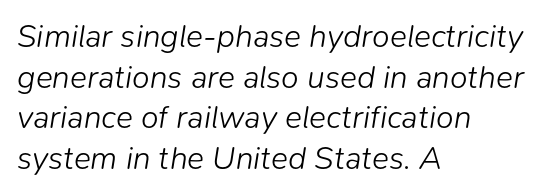
Q: Is the text bold? A: No.
Q: Is the text italic (slanted)? A: Yes, it leans right by about 9 degrees.
Q: Is the text underlined? A: No.
Q: How is the paragraph aligned? A: Left-aligned.
Q: Is the spacing between letters normal or unusually wide? A: Normal.
Q: Is the spacing between lines tight, normal or loose? A: Normal.
Q: Width (condensed, normal, or wide)? A: Normal.
Q: Stroke contrast? A: Low.
Q: x-height? A: Medium.
Q: Monospaced? A: No.
